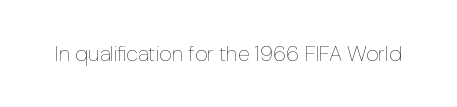
{"italic": "no", "bold": "no", "underline": "no", "letter_spacing": "normal", "letter_spacing_em": 0.0, "glyph_px": 22}
